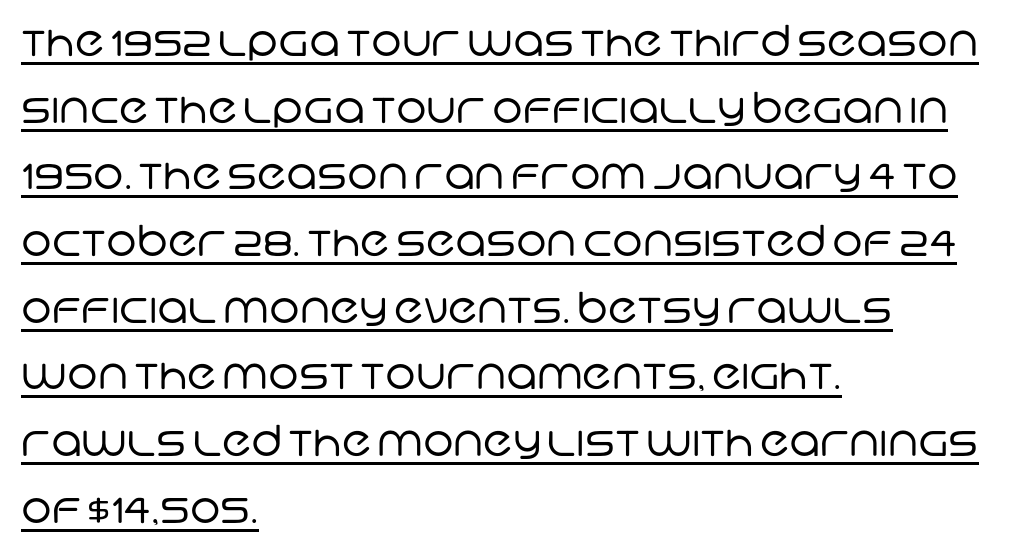
The image shows 43 px regular-weight sans-serif type; set left-aligned, normal line spacing (1.55x), normal letter spacing, underlined; low stroke contrast and a large x-height.
